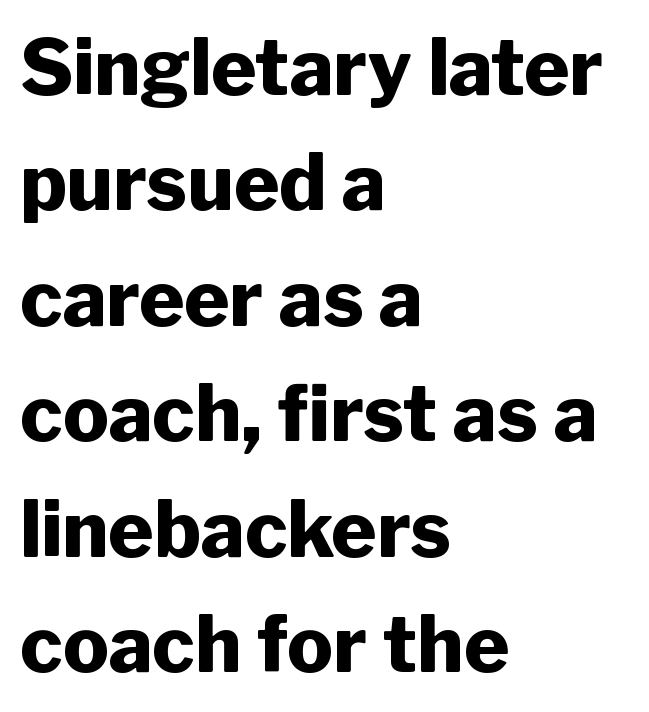
Words appear dense and cohesive because spacing is normal. Is this a fixed-width face? No — the glyphs have proportional, varying widths. The axis of the letterforms is exactly vertical. Heavy-handed strokes throughout: this text is bold. Leftover space on each line is placed entirely after the last word. Check under the words: just untouched page.
